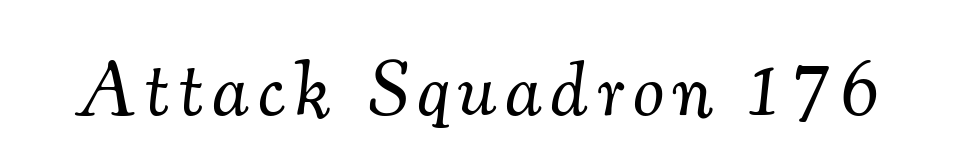
Q: Is the text bold? A: No.
Q: Is the text italic (slanted)? A: Yes, it leans right by about 7 degrees.
Q: Is the typeface a serif or a sans-serif typeface? A: Serif.
Q: Is the text underlined? A: No.
Q: Width (condensed, normal, or wide)? A: Normal.
Q: Stroke contrast? A: Medium.
Q: x-height? A: Small.
Q: Monospaced? A: No.
